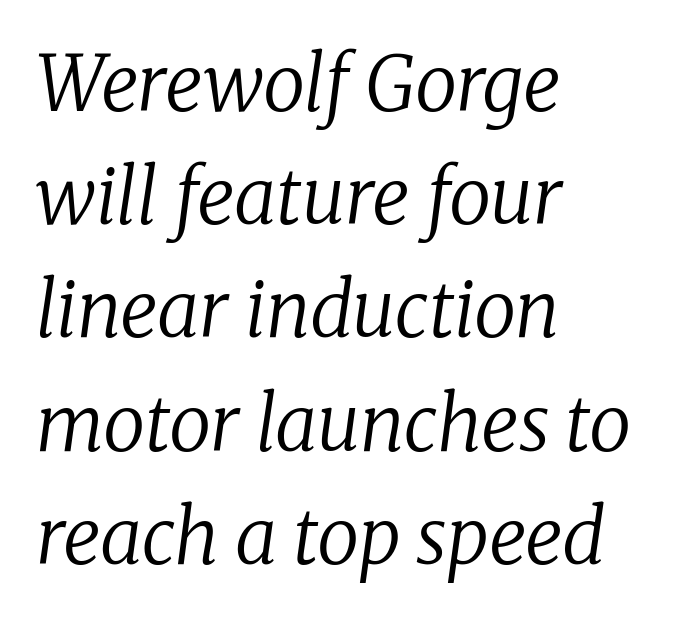
{"serif": "yes", "italic": "yes", "lean": "right", "slant_degrees": 8, "bold": "no", "weight": "regular", "width": "normal", "stroke_contrast": "low", "x_height": "medium", "monospaced": "no", "underline": "no", "align": "left", "line_spacing": "normal", "line_spacing_ratio": 1.49, "letter_spacing": "normal", "letter_spacing_em": 0.0, "glyph_px": 76}
